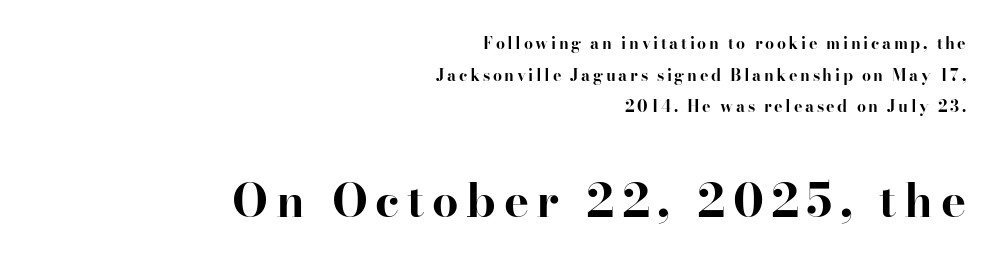
{"serif": "yes", "italic": "no", "bold": "yes", "weight": "bold", "width": "normal", "stroke_contrast": "high", "x_height": "small", "monospaced": "no", "underline": "no", "align": "right", "line_spacing": "loose", "line_spacing_ratio": 1.98, "larger_block": "second", "size_ratio": 2.94, "glyph_px": 47}
